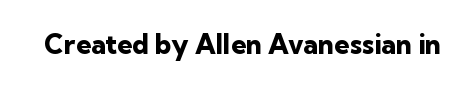
The image shows 27 px bold type, upright; set normal letter spacing, not underlined.
